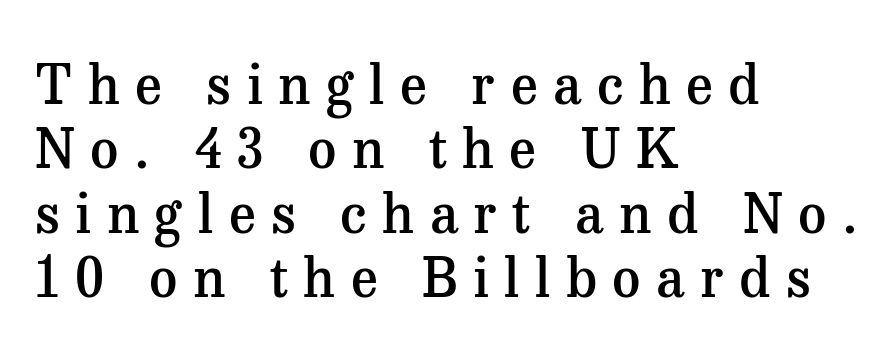
You could not count columns in this text — the font is proportionally spaced. A student would call this left alignment; a typographer would say flush left, rag right. The zone under the glyphs is completely vacant. The axis of the letterforms is exactly vertical. Stroke thickness is moderately raised; the sample reads as semibold. Serif or sans? Serif — the stroke terminals have little feet.
